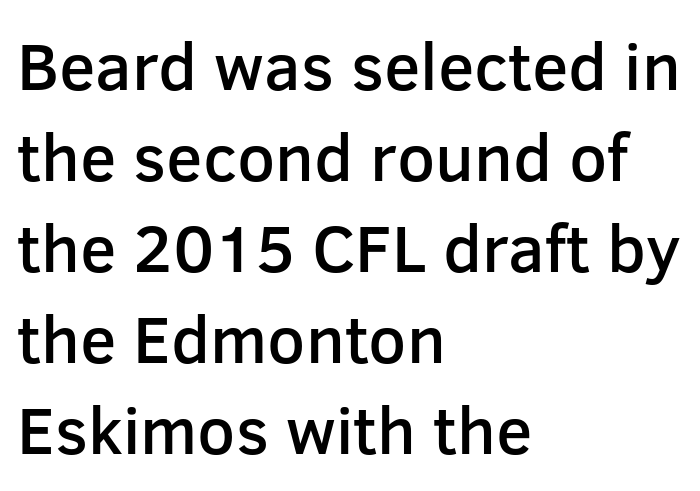
If you drew a ruler down the left edge, every line would touch it. The axis of the letterforms is exactly vertical. You can tell from the bare stems that sans-serif type was used. Students, observe: this is what conventionally led text looks like. The rendering keeps characters at their native spacing. The letters advance in unequal steps, a hallmark of proportional type.
